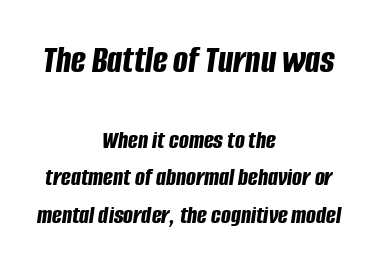
Size hierarchy here favors the leading block over the trailing one. Tall strokes in this sample are angled rather than plumb. The baseline area is clear. Glyph-to-glyph distance matches everyday printed text. Neither beginnings nor endings align; midpoints do.
